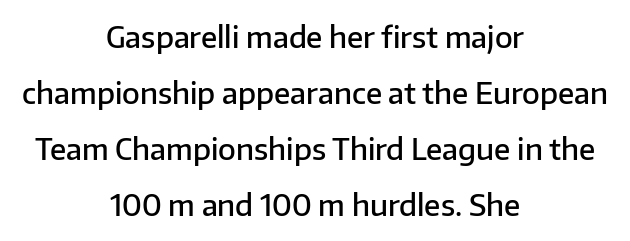
What stands out about the letter spacing? Nothing — it is the standard amount. Which margin do the lines hug? Neither — every line sits in the middle. The face used here is a semibold: visibly heavier than regular, lighter than bold. Look at the bottom of the vertical strokes: they stop flat, with no serifs.
